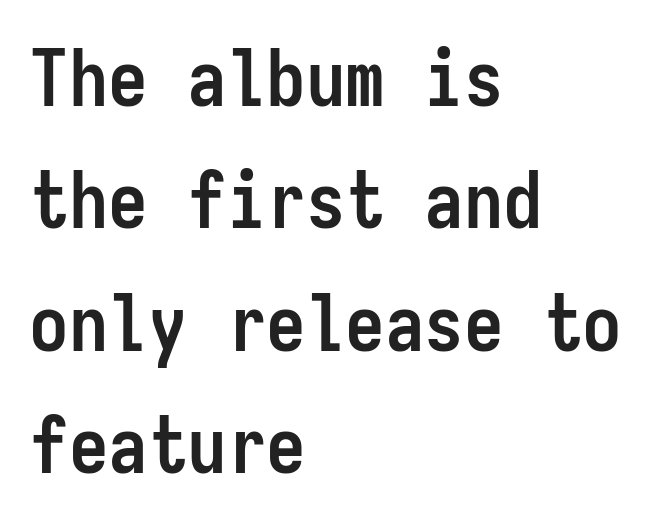
{"serif": "no", "italic": "no", "bold": "yes", "weight": "semibold", "width": "condensed", "stroke_contrast": "low", "x_height": "medium", "monospaced": "yes", "underline": "no", "align": "left", "line_spacing": "normal", "line_spacing_ratio": 1.55, "letter_spacing": "normal", "letter_spacing_em": 0.0, "glyph_px": 79}
